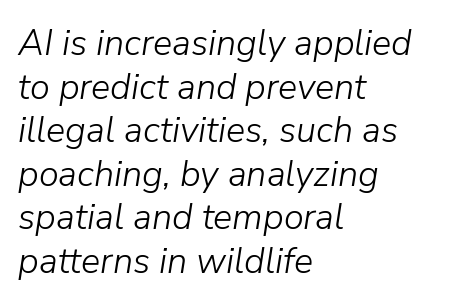
Q: Is the text bold? A: No.
Q: Is the text italic (slanted)? A: Yes, it leans right by about 9 degrees.
Q: Is the text underlined? A: No.
Q: How is the paragraph aligned? A: Left-aligned.
Q: Is the spacing between letters normal or unusually wide? A: Normal.
Q: Width (condensed, normal, or wide)? A: Normal.
Q: Stroke contrast? A: Low.
Q: x-height? A: Medium.
Q: Monospaced? A: No.
